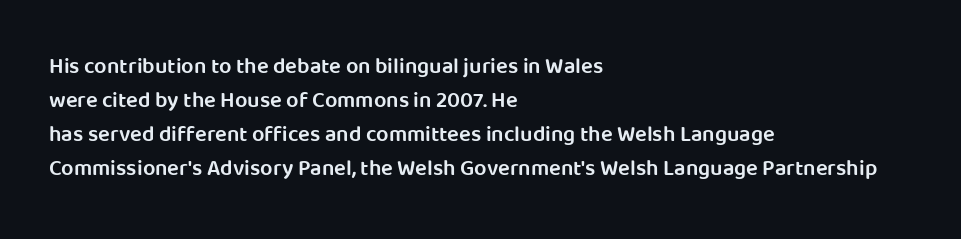
The image shows 22 px text type, upright; set left-aligned, normal line spacing (1.55x), normal letter spacing, not underlined.
